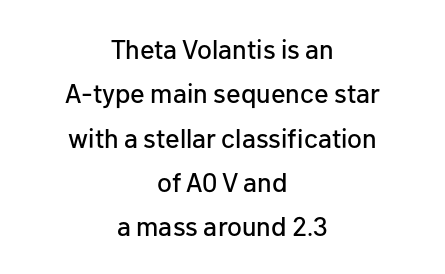
The image shows 27 px text type, upright; set centered, normal line spacing (1.64x), normal letter spacing, not underlined.
